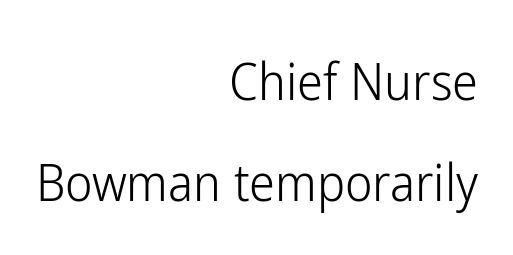
Q: Is the text bold? A: No.
Q: Is the text italic (slanted)? A: No, it is upright.
Q: Is the typeface a serif or a sans-serif typeface? A: Sans-serif.
Q: Is the text underlined? A: No.
Q: How is the paragraph aligned? A: Right-aligned.
Q: Is the spacing between letters normal or unusually wide? A: Normal.
Q: Is the spacing between lines tight, normal or loose? A: Loose.
Q: Width (condensed, normal, or wide)? A: Condensed.
Q: Stroke contrast? A: Low.
Q: x-height? A: Medium.
Q: Monospaced? A: No.
